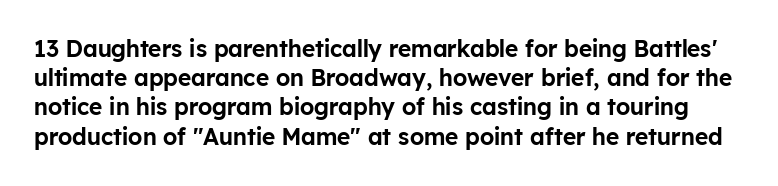
The image shows 23 px text type, upright; set normal line spacing (1.27x), normal letter spacing, not underlined.
